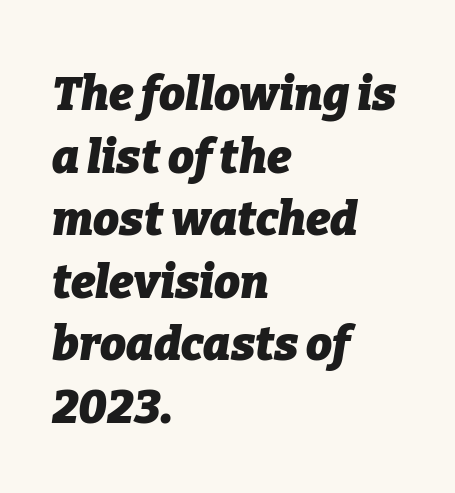
Q: Is the text bold? A: Yes.
Q: Is the text italic (slanted)? A: Yes, it leans right by about 9 degrees.
Q: Is the text underlined? A: No.
Q: How is the paragraph aligned? A: Left-aligned.
Q: Is the spacing between letters normal or unusually wide? A: Normal.
Q: Is the spacing between lines tight, normal or loose? A: Normal.
Q: Width (condensed, normal, or wide)? A: Normal.
Q: Stroke contrast? A: Low.
Q: x-height? A: Medium.
Q: Monospaced? A: No.
